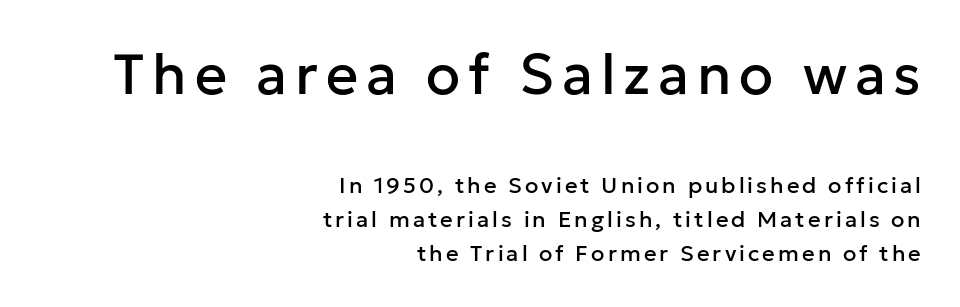
Q: Is the text italic (slanted)? A: No, it is upright.
Q: Is the typeface a serif or a sans-serif typeface? A: Sans-serif.
Q: Is the text underlined? A: No.
Q: How is the paragraph aligned? A: Right-aligned.
Q: Is the spacing between lines tight, normal or loose? A: Normal.
Q: Which block of text is set in a larger size, the first (top) or the second (bottom)? A: The first (top) one.
Q: Width (condensed, normal, or wide)? A: Normal.
Q: Stroke contrast? A: Low.
Q: x-height? A: Medium.
Q: Monospaced? A: No.
